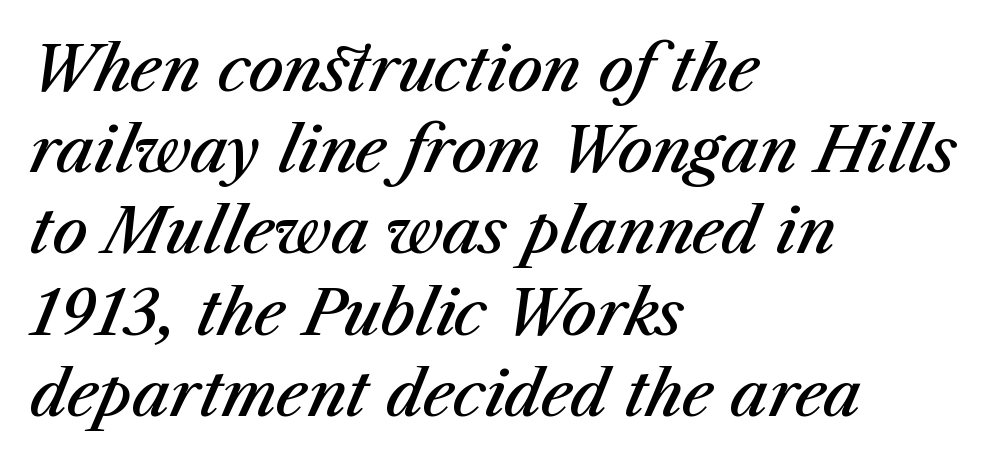
Q: Is the text bold? A: Semi-bold.
Q: Is the text italic (slanted)? A: Yes, it leans right by about 23 degrees.
Q: Is the text underlined? A: No.
Q: How is the paragraph aligned? A: Left-aligned.
Q: Is the spacing between letters normal or unusually wide? A: Normal.
Q: Is the spacing between lines tight, normal or loose? A: Normal.
Q: Width (condensed, normal, or wide)? A: Normal.
Q: Stroke contrast? A: Medium.
Q: x-height? A: Medium.
Q: Monospaced? A: No.
